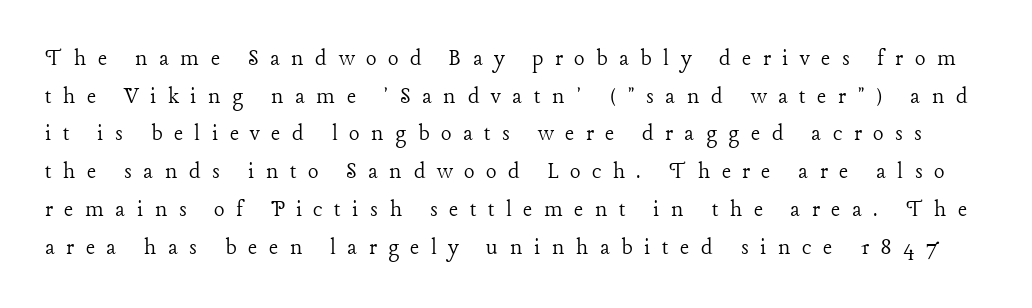
{"italic": "no", "bold": "no", "underline": "no", "line_spacing": "normal", "line_spacing_ratio": 1.51, "letter_spacing": "wide", "letter_spacing_em": 0.46, "glyph_px": 25}
